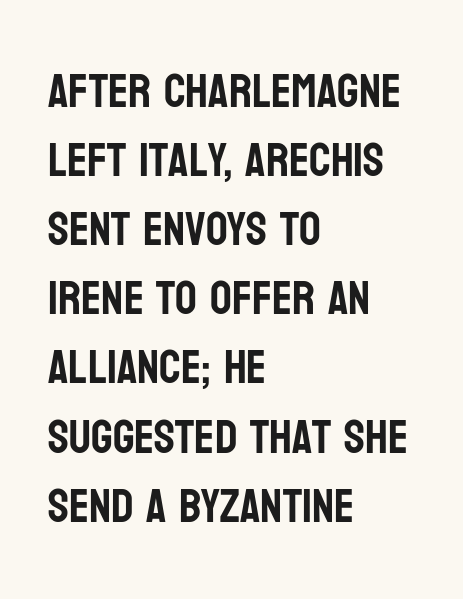
Q: Is the text italic (slanted)? A: No, it is upright.
Q: Is the typeface a serif or a sans-serif typeface? A: Sans-serif.
Q: Is the text underlined? A: No.
Q: How is the paragraph aligned? A: Left-aligned.
Q: Is the spacing between letters normal or unusually wide? A: Normal.
Q: Is the spacing between lines tight, normal or loose? A: Normal.
Q: Width (condensed, normal, or wide)? A: Condensed.
Q: Stroke contrast? A: Low.
Q: x-height? A: Large.
Q: Monospaced? A: No.
